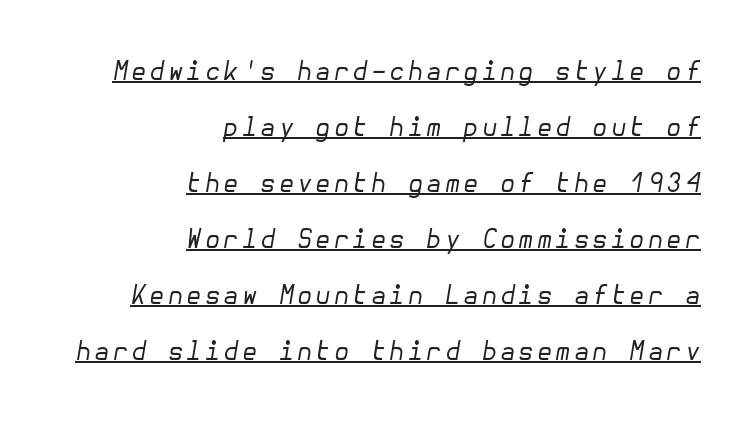
Q: Is the text bold? A: No.
Q: Is the text italic (slanted)? A: Yes, it leans right by about 10 degrees.
Q: Is the text underlined? A: Yes.
Q: How is the paragraph aligned? A: Right-aligned.
Q: Is the spacing between lines tight, normal or loose? A: Loose.
